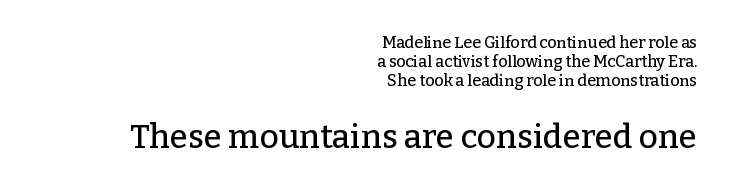
The image shows 33 px serif type, upright; set right-aligned, line spacing 1.19x, normal letter spacing, not underlined; the second (bottom) block is 2.06x larger; low stroke contrast and a medium x-height.
